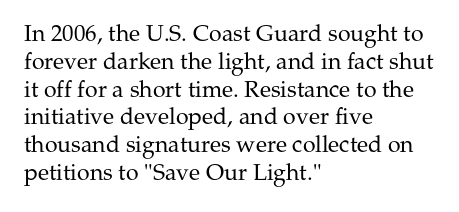
Italic: no, the glyphs are upright roman. Typeset ragged right — the left edge is the straight one. The gaps between neighbouring characters are ordinary and unremarkable. No letter is thick-stroked: the sample isn't bold. Lines of text with bare space underneath.
